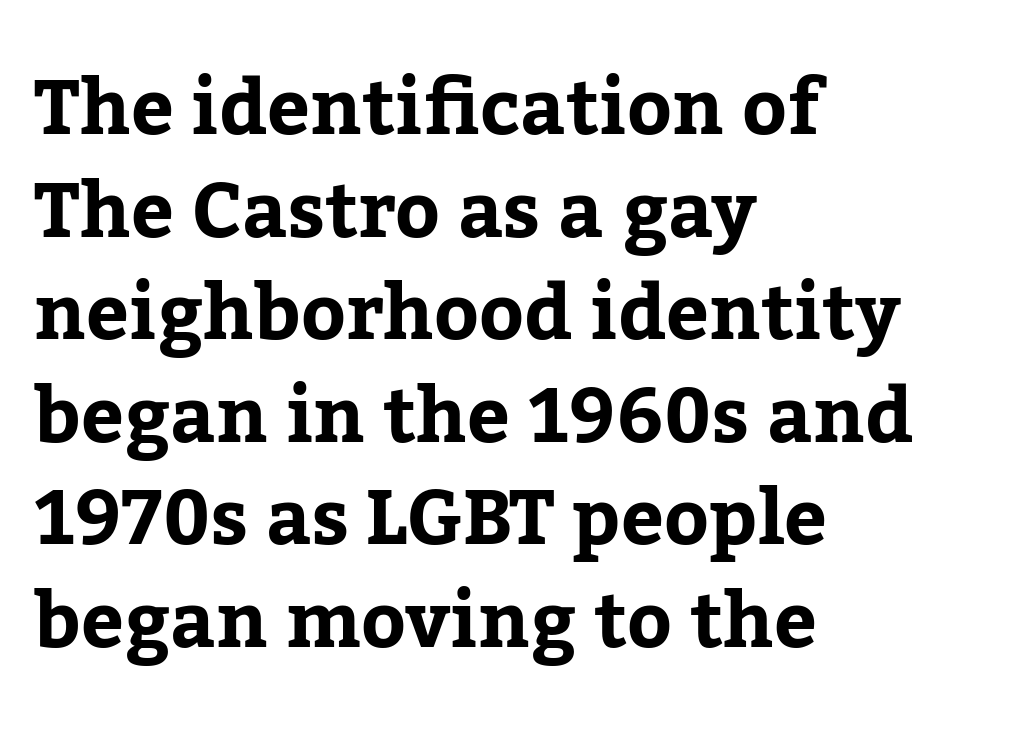
{"serif": "yes", "italic": "no", "bold": "yes", "weight": "bold", "width": "normal", "stroke_contrast": "low", "x_height": "medium", "monospaced": "no", "underline": "no", "align": "left", "line_spacing": "normal", "line_spacing_ratio": 1.35, "letter_spacing": "normal", "letter_spacing_em": 0.0, "glyph_px": 76}
